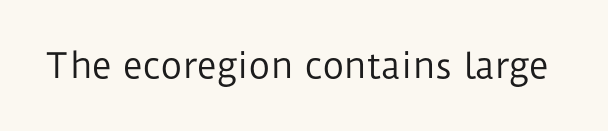
The image shows 34 px regular-weight sans-serif type, upright; set normal letter spacing, not underlined; low stroke contrast and a medium x-height.
